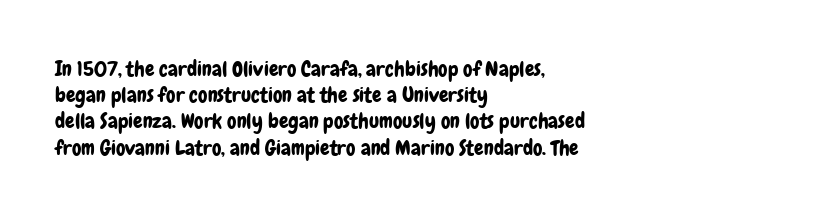
{"italic": "no", "underline": "no", "align": "left", "line_spacing": "normal", "line_spacing_ratio": 1.25, "letter_spacing": "normal", "letter_spacing_em": 0.0, "glyph_px": 21}
